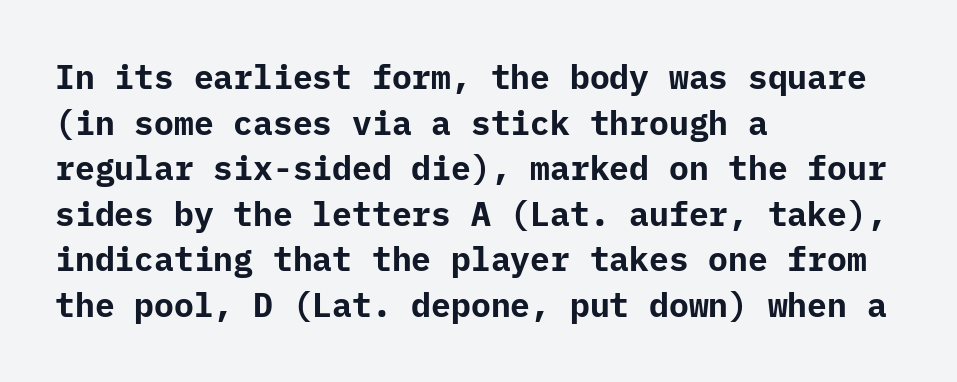
Q: Is the text bold? A: Yes.
Q: Is the text italic (slanted)? A: No, it is upright.
Q: Is the typeface a serif or a sans-serif typeface? A: Sans-serif.
Q: Is the text underlined? A: No.
Q: How is the paragraph aligned? A: Left-aligned.
Q: Is the spacing between letters normal or unusually wide? A: Normal.
Q: Is the spacing between lines tight, normal or loose? A: Normal.
Q: Width (condensed, normal, or wide)? A: Normal.
Q: Stroke contrast? A: Low.
Q: x-height? A: Medium.
